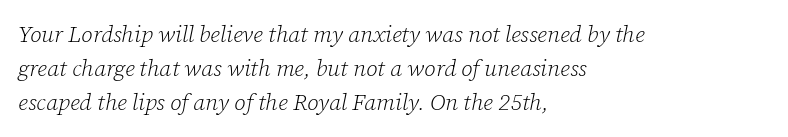
The image shows 23 px text type, italic (leaning right); set left-aligned, normal line spacing (1.48x), normal letter spacing, not underlined.
